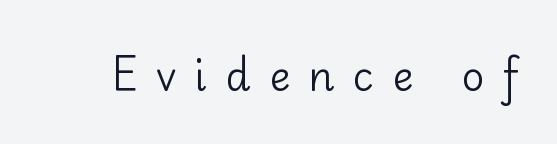
The image shows 40 px regular-weight sans-serif type, upright; set unusually wide letter spacing (+0.46 em), not underlined; low stroke contrast and a small x-height.
